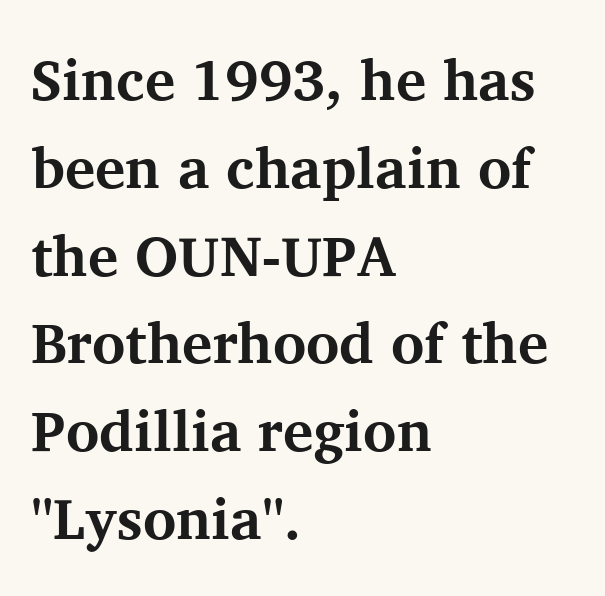
{"serif": "yes", "italic": "no", "bold": "yes", "weight": "bold", "width": "normal", "stroke_contrast": "medium", "x_height": "medium", "monospaced": "no", "underline": "no", "align": "left", "line_spacing": "normal", "line_spacing_ratio": 1.54, "letter_spacing": "normal", "letter_spacing_em": 0.0, "glyph_px": 57}
